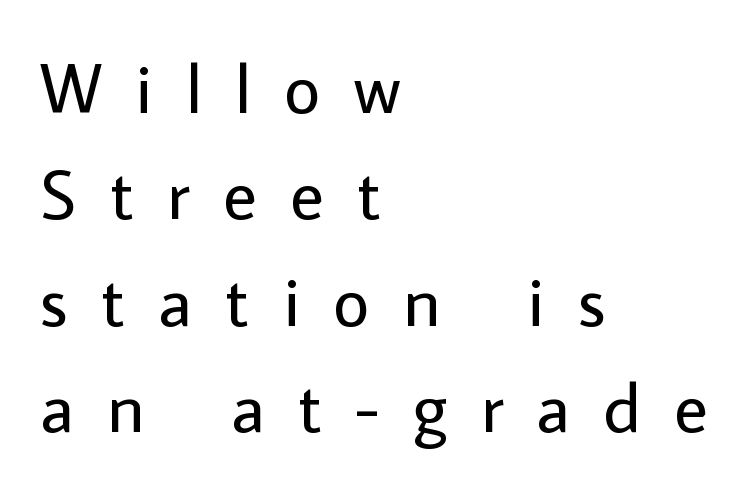
{"serif": "no", "italic": "no", "bold": "no", "weight": "regular", "width": "normal", "stroke_contrast": "low", "x_height": "medium", "monospaced": "no", "underline": "no", "align": "left", "line_spacing": "normal", "line_spacing_ratio": 1.5, "letter_spacing": "wide", "letter_spacing_em": 0.47, "glyph_px": 71}
